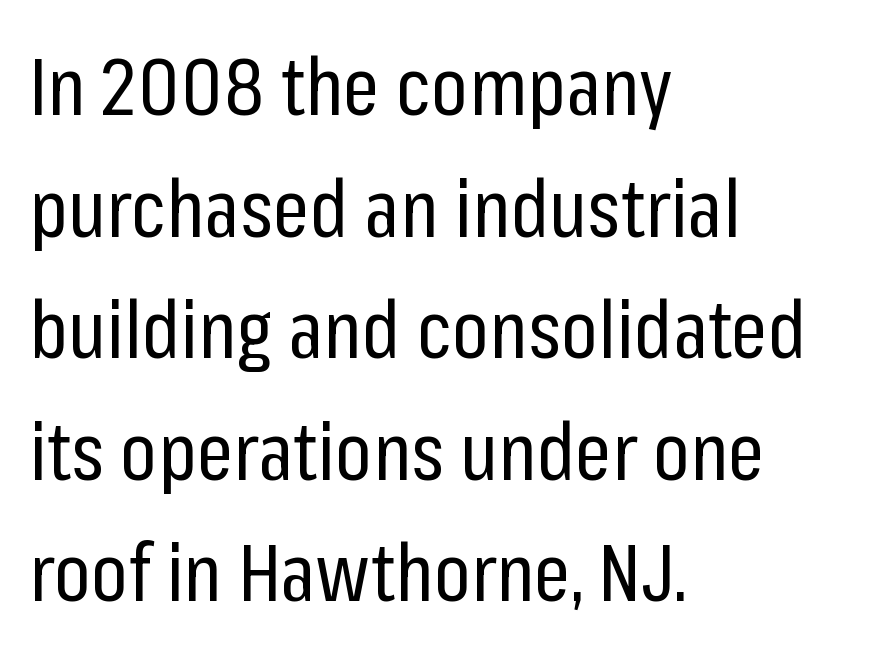
Examine the stroke ends and you'll find no serifs. Underline: absent. Stem width sits at or under what a default text font uses. The passage is arranged the way most books set body copy — flush left. Tracking here is standard; glyphs follow each other at the usual distance.
